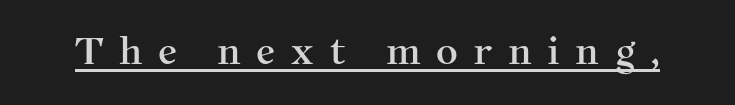
The image shows 38 px serif type, upright; set unusually wide letter spacing (+0.4 em), underlined; medium stroke contrast and a medium x-height.
